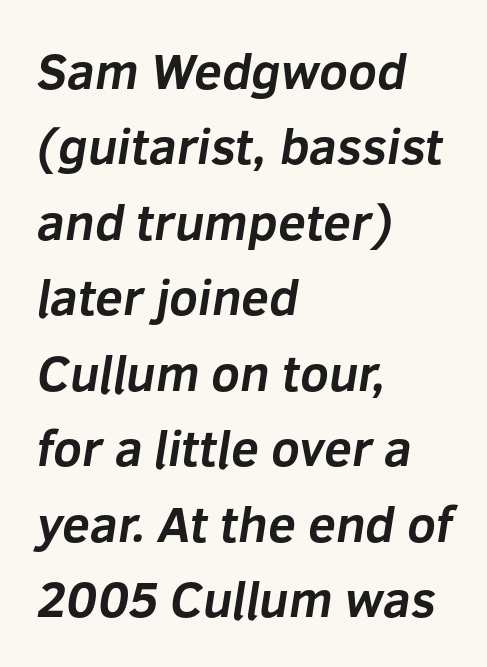
Q: Is the text bold? A: Yes.
Q: Is the typeface a serif or a sans-serif typeface? A: Sans-serif.
Q: Is the text underlined? A: No.
Q: How is the paragraph aligned? A: Left-aligned.
Q: Is the spacing between letters normal or unusually wide? A: Normal.
Q: Is the spacing between lines tight, normal or loose? A: Normal.
Q: Width (condensed, normal, or wide)? A: Normal.
Q: Stroke contrast? A: Low.
Q: x-height? A: Medium.
Q: Monospaced? A: No.
